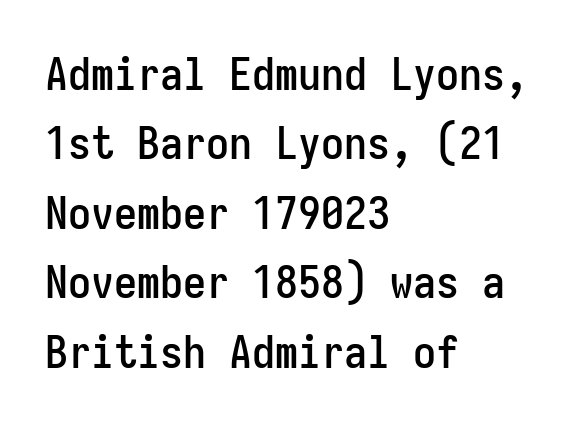
The image shows 46 px condensed sans-serif type, upright, monospaced; set left-aligned, normal line spacing (1.51x), normal letter spacing, not underlined; low stroke contrast and a medium x-height.
